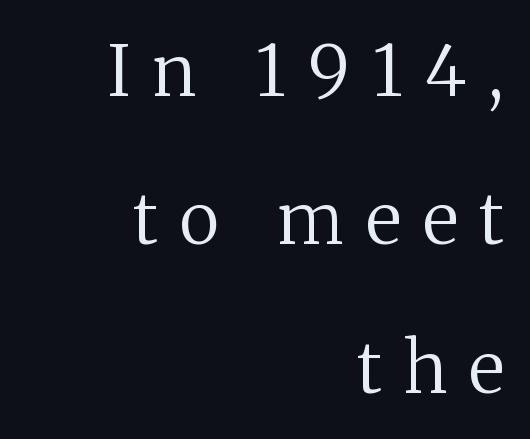
The image shows 71 px regular-weight serif type, upright; set right-aligned, loose line spacing (2.09x), unusually wide letter spacing (+0.31 em), not underlined; medium stroke contrast and a medium x-height.
